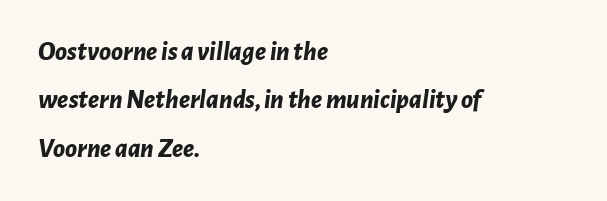
The gap between lines stays unmarked. If you drew a line through each stem, it would be angled. Tracking value appears to be zero — textbook default spacing. These lines are set flush left with a ragged right edge.
